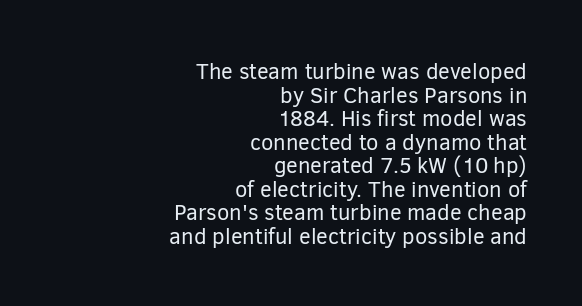
{"italic": "no", "bold": "no", "underline": "no", "align": "right", "line_spacing": "tight", "line_spacing_ratio": 1.07, "letter_spacing": "normal", "letter_spacing_em": 0.0, "glyph_px": 22}
